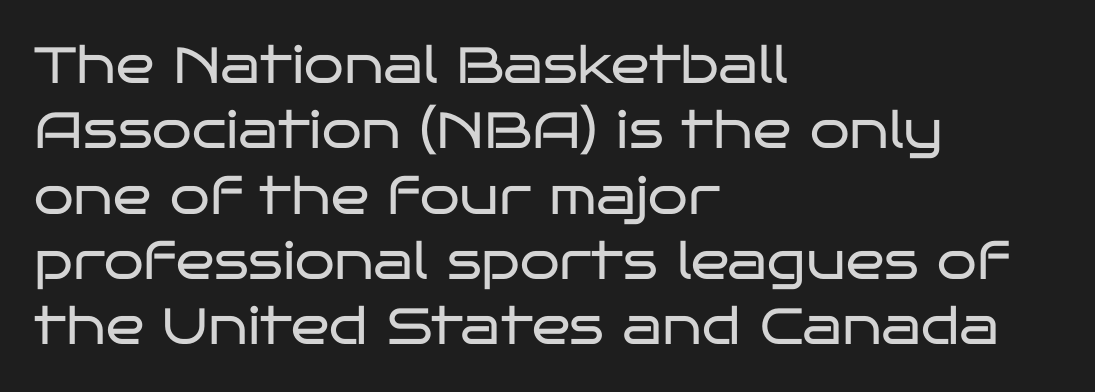
Q: Is the text bold? A: No.
Q: Is the text italic (slanted)? A: No, it is upright.
Q: Is the typeface a serif or a sans-serif typeface? A: Sans-serif.
Q: Is the text underlined? A: No.
Q: How is the paragraph aligned? A: Left-aligned.
Q: Is the spacing between letters normal or unusually wide? A: Normal.
Q: Is the spacing between lines tight, normal or loose? A: Normal.
Q: Width (condensed, normal, or wide)? A: Wide.
Q: Stroke contrast? A: Low.
Q: x-height? A: Large.
Q: Monospaced? A: No.
